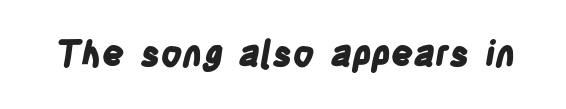
{"serif": "no", "bold": "yes", "weight": "bold", "width": "condensed", "stroke_contrast": "low", "x_height": "large", "monospaced": "no", "underline": "no", "letter_spacing": "normal", "letter_spacing_em": 0.0, "glyph_px": 35}
